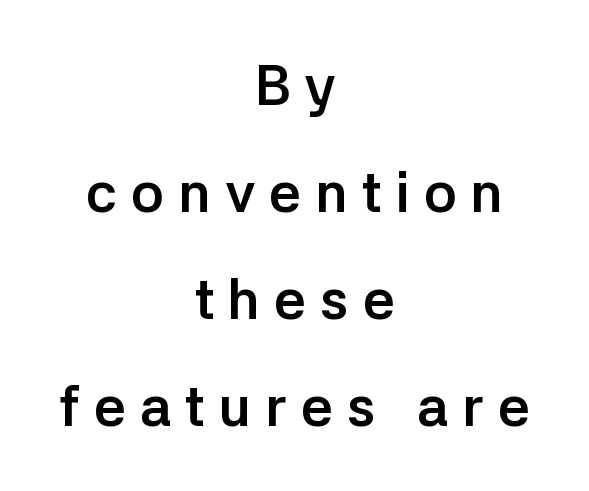
{"serif": "no", "italic": "no", "bold": "yes", "weight": "semibold", "width": "normal", "stroke_contrast": "low", "x_height": "medium", "monospaced": "no", "underline": "no", "align": "center", "line_spacing": "loose", "line_spacing_ratio": 1.91, "letter_spacing": "wide", "letter_spacing_em": 0.25, "glyph_px": 56}
